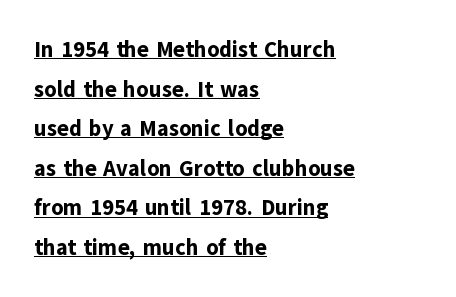
The image shows 22 px bold type, upright; set left-aligned, line spacing 1.8x, normal letter spacing, underlined.
